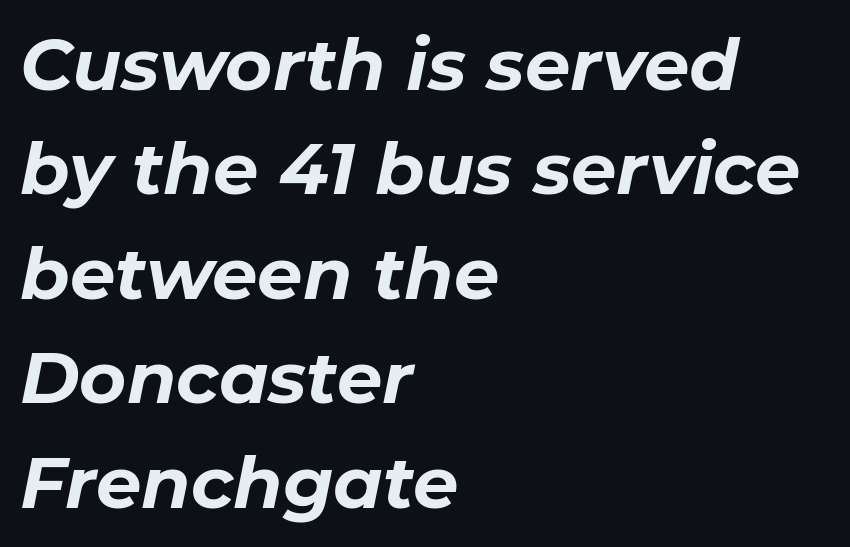
The zone under the glyphs is completely vacant. Compared with typical body copy, the letter spacing here is the same. When letters slant like this, we call the style italic. The text block is weighted toward the left margin, trailing off unevenly rightward. The rendering uses natural spacing where letterforms have individual widths. Vertical spacing — default.
